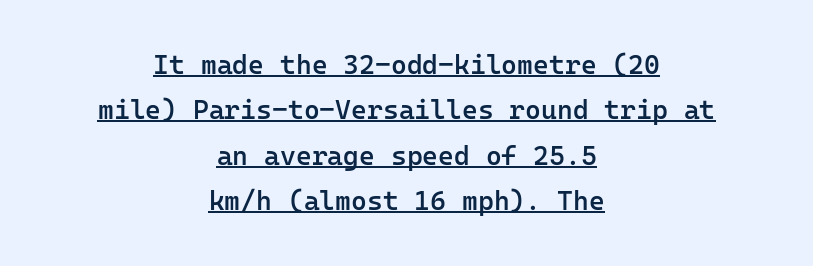
{"italic": "no", "bold": "semi", "underline": "yes", "align": "center", "line_spacing": "normal", "line_spacing_ratio": 1.68, "letter_spacing": "normal", "letter_spacing_em": 0.0, "glyph_px": 27}
